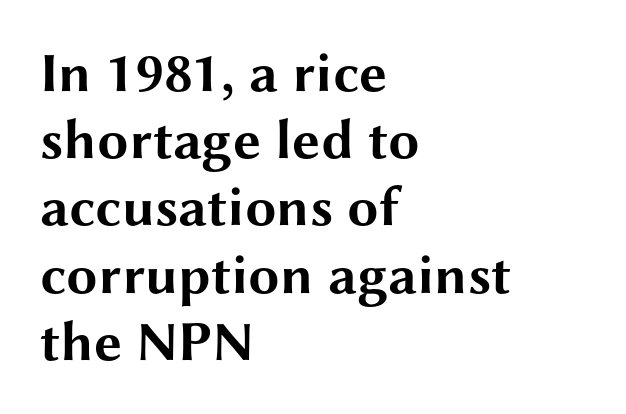
Q: Is the text bold? A: Yes.
Q: Is the text italic (slanted)? A: No, it is upright.
Q: Is the typeface a serif or a sans-serif typeface? A: Sans-serif.
Q: Is the text underlined? A: No.
Q: How is the paragraph aligned? A: Left-aligned.
Q: Is the spacing between letters normal or unusually wide? A: Normal.
Q: Width (condensed, normal, or wide)? A: Wide.
Q: Stroke contrast? A: Medium.
Q: x-height? A: Medium.
Q: Monospaced? A: No.
